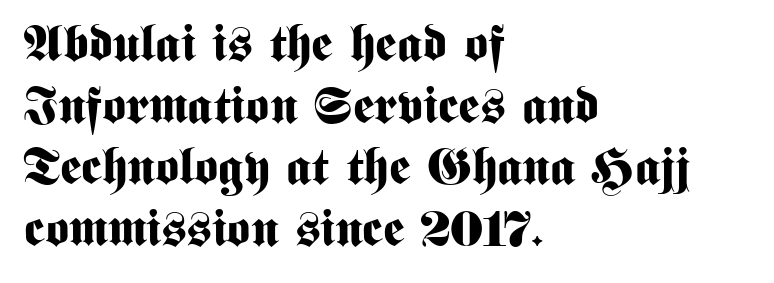
It's the straight-up-and-down kind of type. The compositor pushed each line to the left boundary. These lines carry a lot of weight — the face is fully bold. Note: no serifs on the glyphs. The letterforms sit shoulder to shoulder at normal distance.
